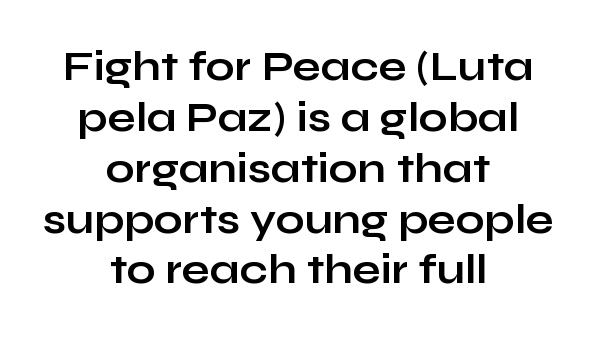
A typesetter would call this zero additional tracking. Check under the words: just untouched page. You can tell it's not italic because the verticals are truly vertical. Weight check: bold — yes, fully. The text block is weighted toward neither margin, spreading evenly from the middle. Here the designer chose a conventional face with non-uniform glyph widths.
